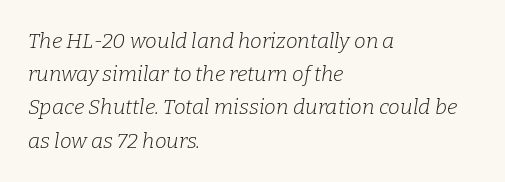
The image shows 21 px text type, italic (leaning right); set left-aligned, normal line spacing (1.58x), normal letter spacing, not underlined.
